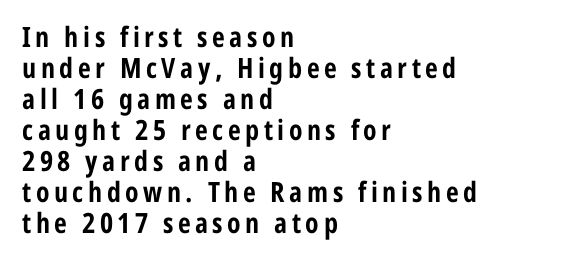
The space between consecutive lines is stingy. Bare-footed words on every line. Think of a printed novel: that variable character pitch is what you see here. Caption: bold face, heavy strokes.
